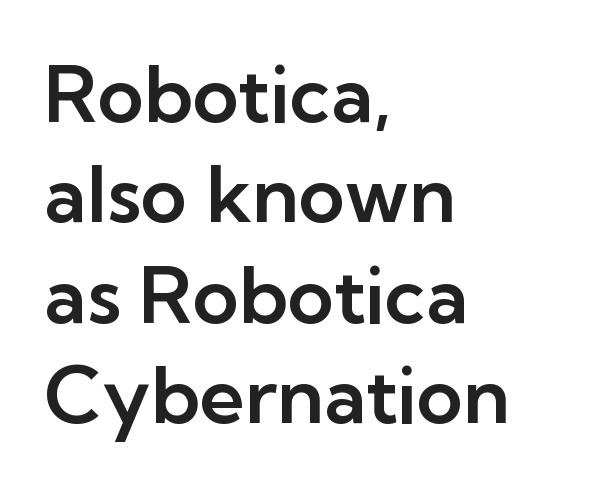
Compared with typical body copy, the letter spacing here is the same. Vertical strokes here are truly vertical. Stroke terminals: plain, sans-serif. You could not count columns in this text — the font is proportionally spaced. The setting favours the left margin, as ordinary paragraphs usually do.
